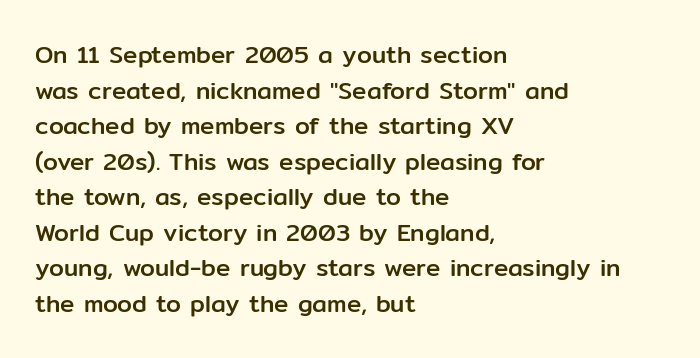
The image shows 24 px text type, upright; set left-aligned, normal line spacing (1.48x), normal letter spacing, not underlined.
